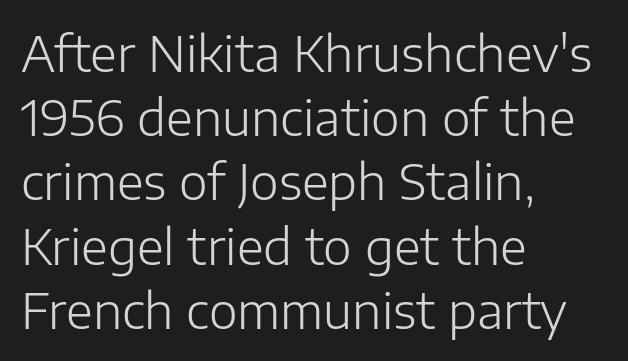
The image shows 49 px light sans-serif type, upright; set left-aligned, normal line spacing (1.31x), normal letter spacing, not underlined; low stroke contrast and a medium x-height.
